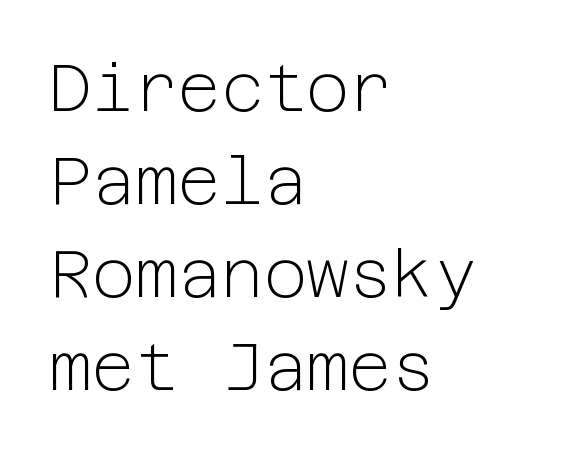
The horizontal fit of the characters is conventional and even. Check the space under the baseline: it is left empty. Nope, no serifs anywhere on these letters. You can tell it's not italic because the verticals are truly vertical. Nothing heavy about these letters — not bold at all. The lines sit at an ordinary, default distance from one another.
